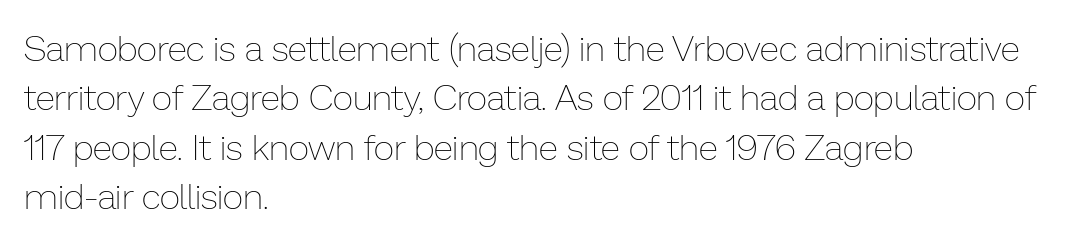
{"italic": "no", "bold": "no", "weight": "thin", "width": "normal", "stroke_contrast": "low", "x_height": "medium", "monospaced": "no", "underline": "no", "align": "left", "line_spacing": "normal", "line_spacing_ratio": 1.37, "letter_spacing": "normal", "letter_spacing_em": 0.0, "glyph_px": 36}
